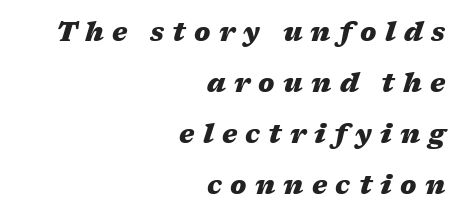
{"italic": "yes", "lean": "right", "slant_degrees": 17, "bold": "yes", "underline": "no", "align": "right", "line_spacing": "loose", "line_spacing_ratio": 1.96, "letter_spacing": "wide", "letter_spacing_em": 0.32, "glyph_px": 26}
